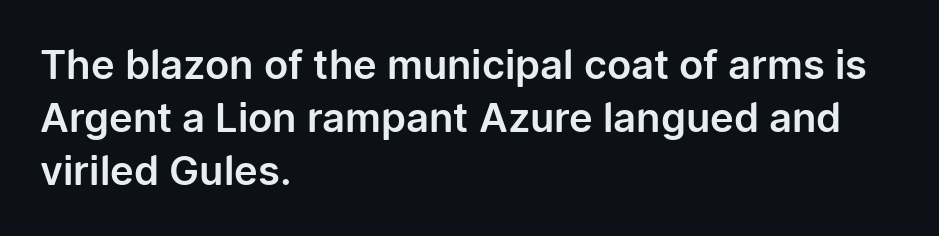
{"serif": "no", "italic": "no", "width": "normal", "stroke_contrast": "low", "x_height": "medium", "monospaced": "no", "underline": "no", "align": "left", "line_spacing": "normal", "line_spacing_ratio": 1.33, "letter_spacing": "normal", "letter_spacing_em": 0.0, "glyph_px": 40}
